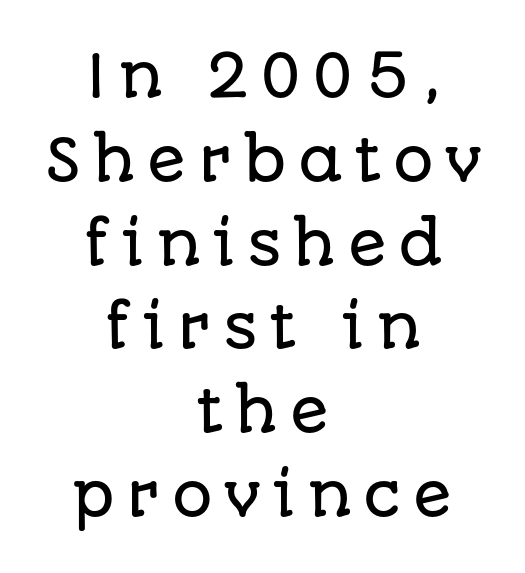
The image shows 57 px sans-serif type, upright; set centered, normal line spacing (1.47x), unusually wide letter spacing (+0.2 em), not underlined; low stroke contrast and a large x-height.
